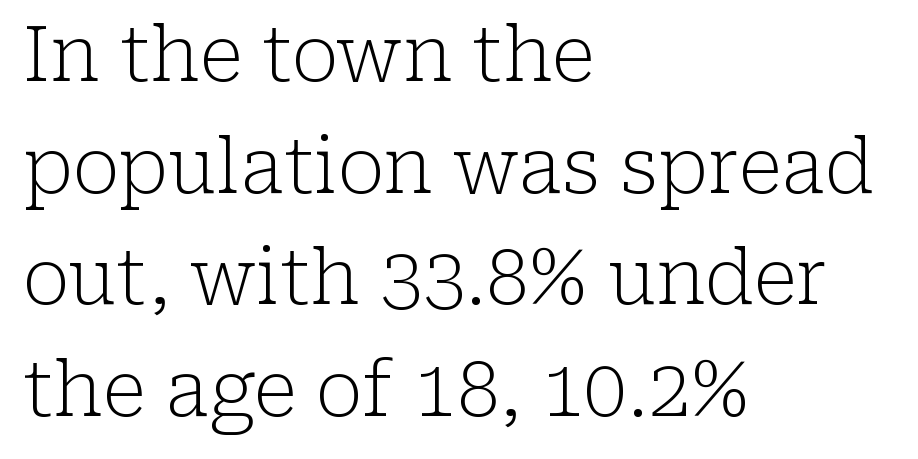
{"serif": "yes", "italic": "no", "bold": "no", "weight": "light", "width": "normal", "stroke_contrast": "low", "x_height": "medium", "monospaced": "no", "underline": "no", "align": "left", "line_spacing": "normal", "line_spacing_ratio": 1.45, "letter_spacing": "normal", "letter_spacing_em": 0.0, "glyph_px": 77}
